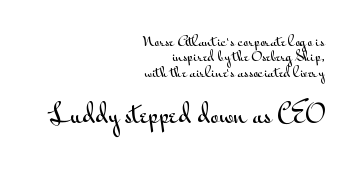
The image shows 25 px text type; set right-aligned, tight line spacing (1.1x), normal letter spacing, not underlined; the second (bottom) block is 1.79x larger.
